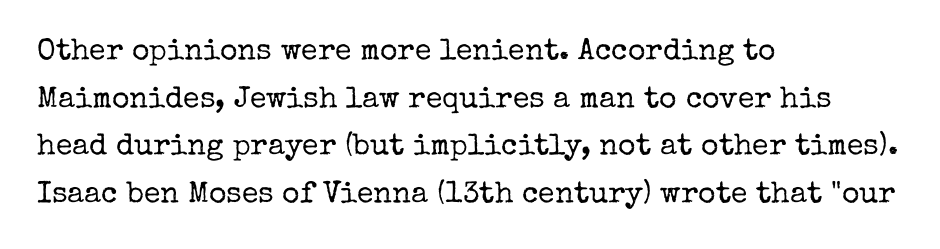
The image shows 30 px regular-weight serif type, upright; set left-aligned, normal line spacing (1.59x), normal letter spacing, not underlined; low stroke contrast and a medium x-height.
